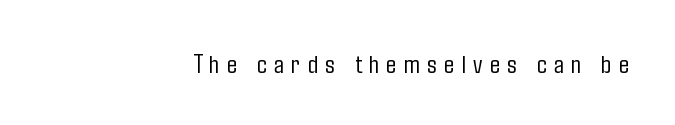
{"italic": "no", "bold": "no", "underline": "no", "align": "right", "letter_spacing": "wide", "letter_spacing_em": 0.27, "glyph_px": 27}
